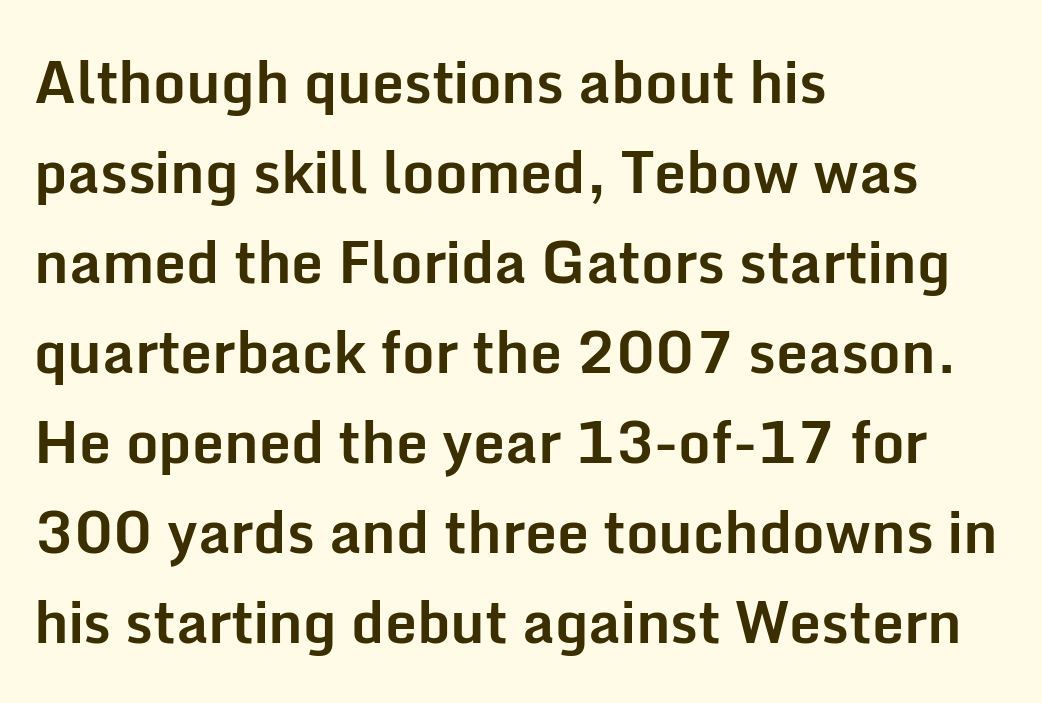
Q: Is the text bold? A: Yes.
Q: Is the text italic (slanted)? A: No, it is upright.
Q: Is the typeface a serif or a sans-serif typeface? A: Sans-serif.
Q: Is the text underlined? A: No.
Q: How is the paragraph aligned? A: Left-aligned.
Q: Is the spacing between letters normal or unusually wide? A: Normal.
Q: Is the spacing between lines tight, normal or loose? A: Normal.
Q: Width (condensed, normal, or wide)? A: Normal.
Q: Stroke contrast? A: Low.
Q: x-height? A: Medium.
Q: Monospaced? A: No.
